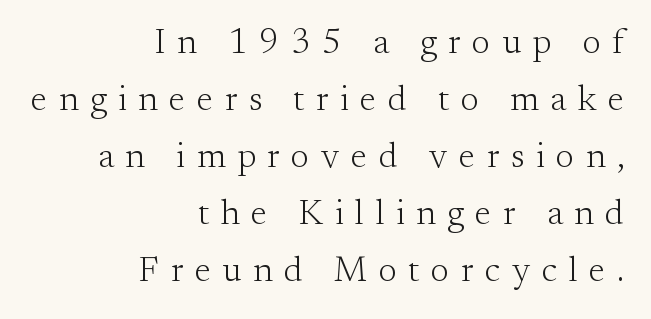
{"serif": "yes", "italic": "no", "bold": "no", "weight": "light", "width": "normal", "stroke_contrast": "medium", "x_height": "small", "monospaced": "no", "underline": "no", "align": "right", "line_spacing": "normal", "line_spacing_ratio": 1.63, "letter_spacing": "wide", "letter_spacing_em": 0.33, "glyph_px": 35}
